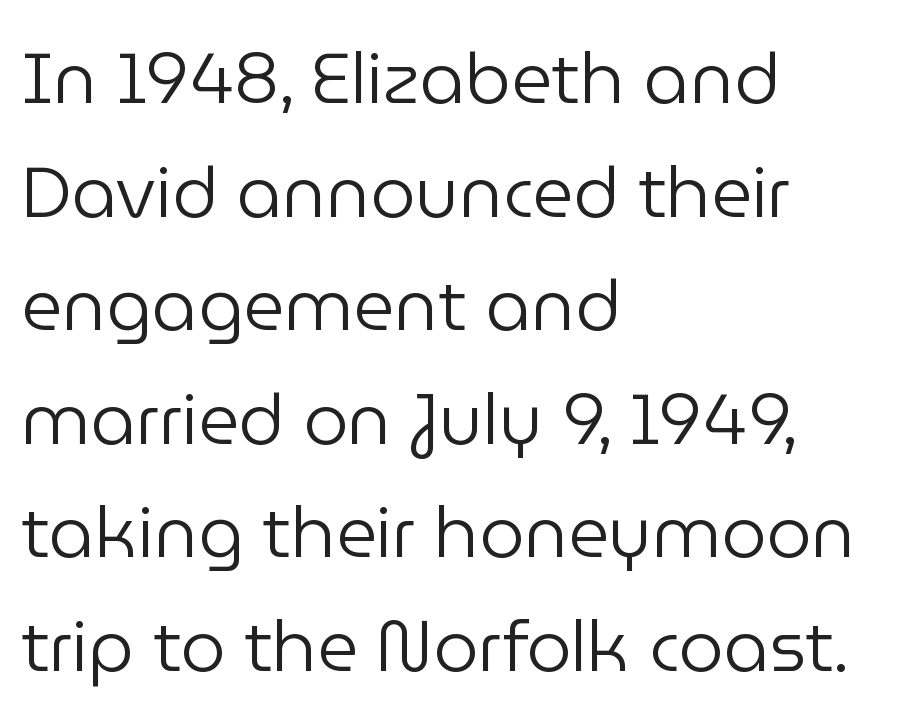
Stroke terminals: plain, sans-serif. The lettering stays uniformly vertical, giving the passage a roman look. Nobody touched the tracking dial on this one. The paragraph has a hard left edge and a soft right edge. Stroke mass is kept to a normal reading level or below.
